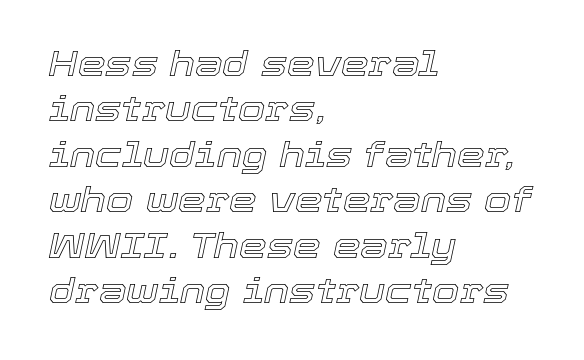
{"italic": "yes", "lean": "right", "slant_degrees": 12, "width": "normal", "x_height": "medium", "monospaced": "no", "underline": "no", "align": "left", "line_spacing": "normal", "line_spacing_ratio": 1.3, "letter_spacing": "normal", "letter_spacing_em": 0.0, "glyph_px": 35}
